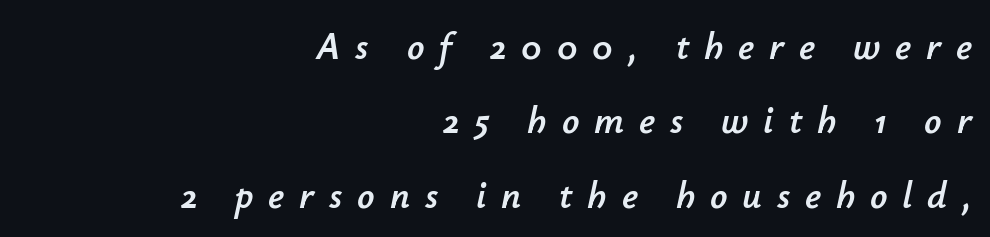
The image shows 38 px text type, italic (leaning right); set right-aligned, loose line spacing (1.96x), unusually wide letter spacing (+0.39 em), not underlined; low stroke contrast and a small x-height.
